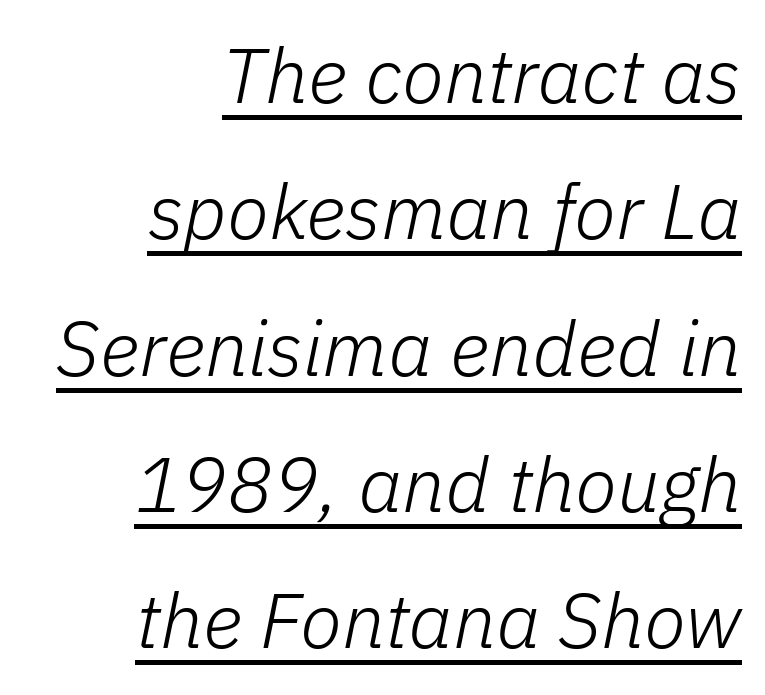
The face used here is proportionally spaced, like ordinary book or web type. Leftover space on each line is placed entirely before the opening word. The rendering uses the underline text-decoration. Words appear dense and cohesive because spacing is normal.
